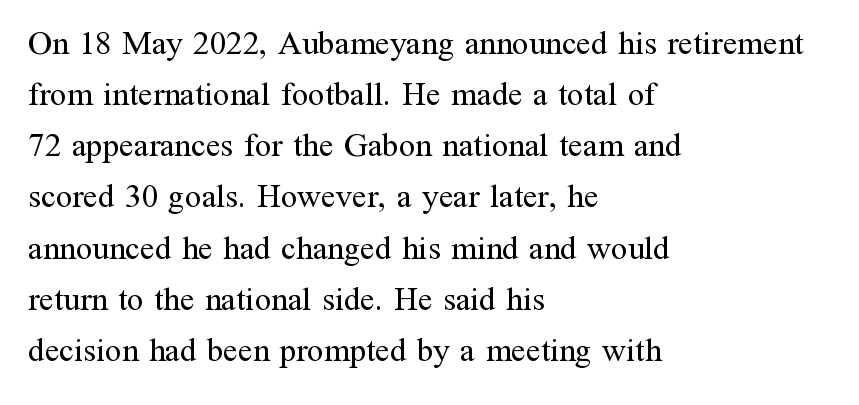
Q: Is the text bold? A: No.
Q: Is the text italic (slanted)? A: No, it is upright.
Q: Is the typeface a serif or a sans-serif typeface? A: Serif.
Q: Is the text underlined? A: No.
Q: How is the paragraph aligned? A: Left-aligned.
Q: Is the spacing between letters normal or unusually wide? A: Normal.
Q: Is the spacing between lines tight, normal or loose? A: Normal.
Q: Width (condensed, normal, or wide)? A: Normal.
Q: Stroke contrast? A: Medium.
Q: x-height? A: Medium.
Q: Monospaced? A: No.
